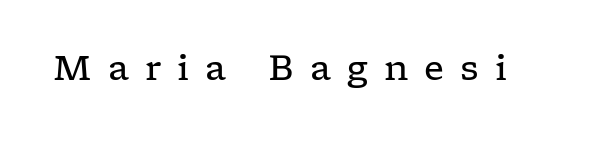
Q: Is the text bold? A: No.
Q: Is the text italic (slanted)? A: No, it is upright.
Q: Is the typeface a serif or a sans-serif typeface? A: Serif.
Q: Is the text underlined? A: No.
Q: Is the spacing between letters normal or unusually wide? A: Unusually wide.
Q: Width (condensed, normal, or wide)? A: Wide.
Q: Stroke contrast? A: Low.
Q: x-height? A: Medium.
Q: Monospaced? A: No.
